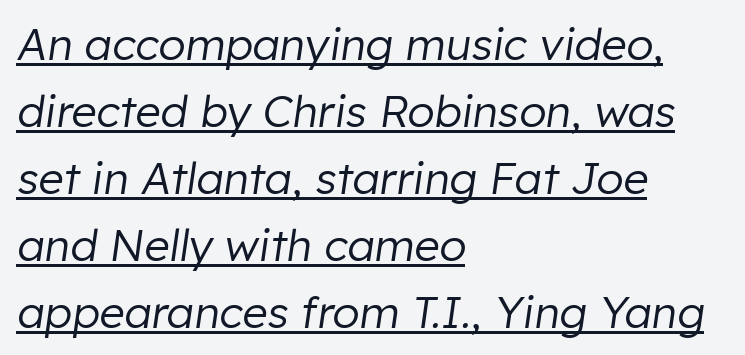
{"italic": "yes", "lean": "right", "slant_degrees": 8, "bold": "no", "weight": "regular", "width": "normal", "stroke_contrast": "low", "x_height": "medium", "monospaced": "no", "underline": "yes", "align": "left", "line_spacing": "normal", "line_spacing_ratio": 1.52, "letter_spacing": "normal", "letter_spacing_em": 0.0, "glyph_px": 44}
